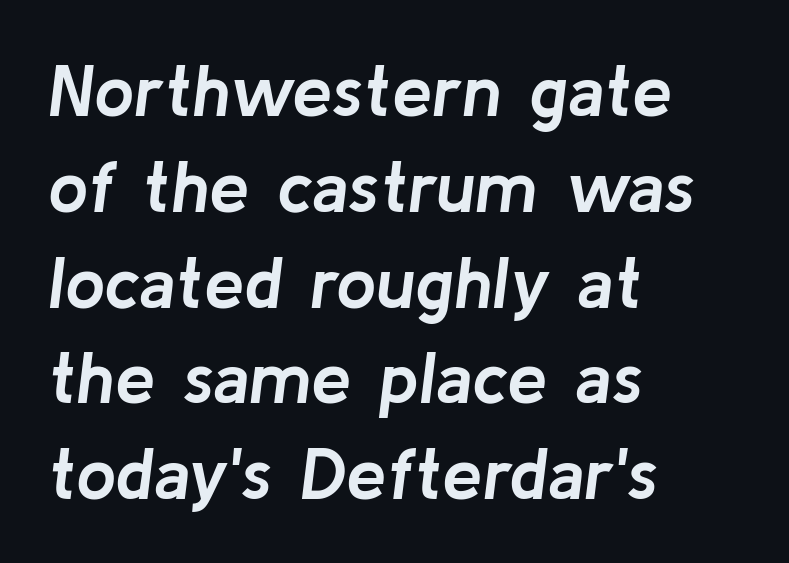
{"italic": "yes", "lean": "right", "slant_degrees": 8, "bold": "yes", "weight": "semibold", "width": "normal", "stroke_contrast": "low", "x_height": "medium", "monospaced": "no", "underline": "no", "align": "left", "line_spacing": "normal", "line_spacing_ratio": 1.33, "letter_spacing": "normal", "letter_spacing_em": 0.0, "glyph_px": 72}
